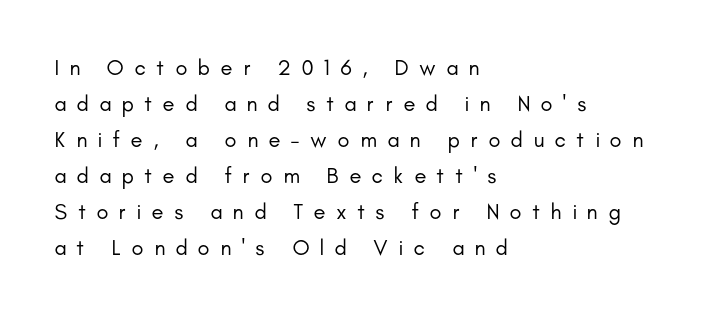
Weight class: somewhere from thin through regular. These lines are set flush left with a ragged right edge. In terms of posture, this sample is upright. Has an underline been added? It has not. Summary of vertical rhythm: regular, with standard interline spacing.
